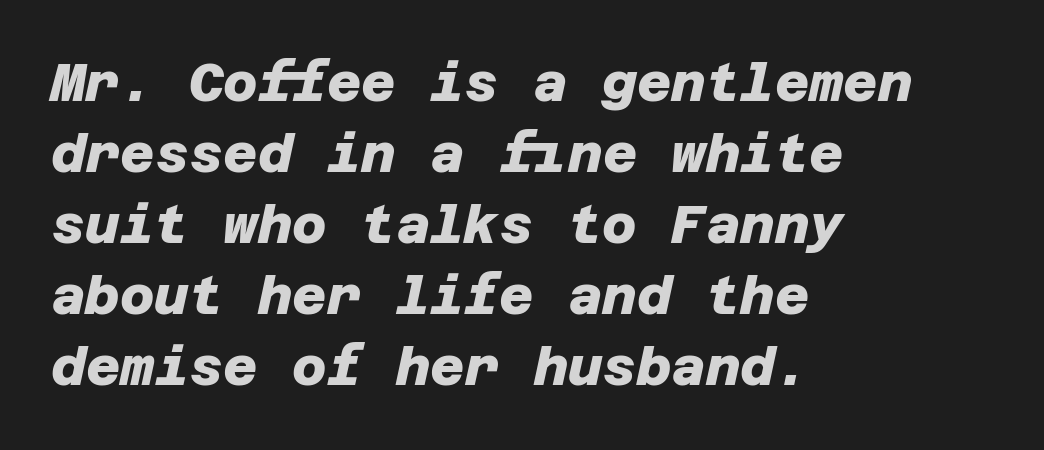
The image shows 53 px heavy sans-serif type; set left-aligned, normal line spacing (1.34x), normal letter spacing, not underlined; low stroke contrast and a large x-height.
